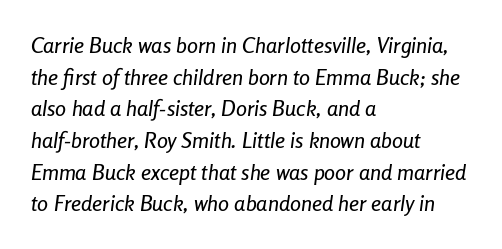
Teacher's note: observe the even left margin — that is flush-left alignment. Default kerning and tracking; the words read as compact shapes. Tall strokes in this sample are angled rather than plumb. The space directly below the letters is spotless. Interline gaps are of average width in this sample.
